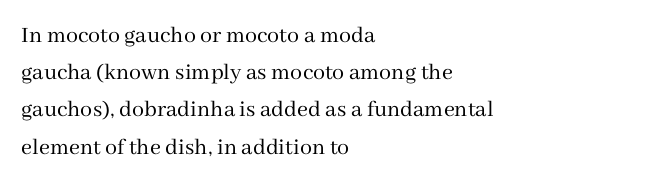
{"italic": "no", "bold": "no", "underline": "no", "align": "left", "line_spacing": "normal", "line_spacing_ratio": 1.55, "letter_spacing": "normal", "letter_spacing_em": 0.0, "glyph_px": 24}
